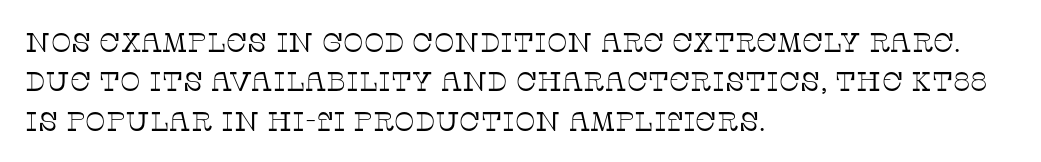
{"italic": "no", "bold": "no", "underline": "no", "align": "left", "line_spacing": "normal", "line_spacing_ratio": 1.46, "letter_spacing": "normal", "letter_spacing_em": 0.0, "glyph_px": 27}
